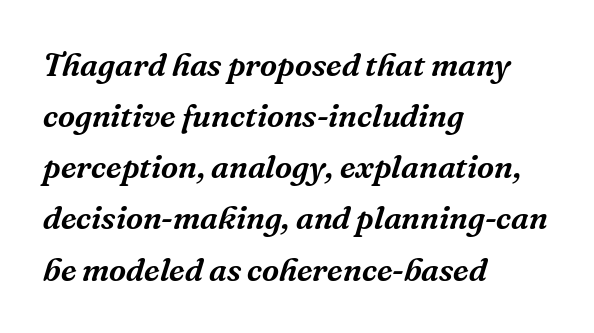
Q: Is the text italic (slanted)? A: Yes, it leans right by about 16 degrees.
Q: Is the typeface a serif or a sans-serif typeface? A: Serif.
Q: Is the text underlined? A: No.
Q: How is the paragraph aligned? A: Left-aligned.
Q: Is the spacing between letters normal or unusually wide? A: Normal.
Q: Is the spacing between lines tight, normal or loose? A: Normal.
Q: Width (condensed, normal, or wide)? A: Normal.
Q: Stroke contrast? A: Medium.
Q: x-height? A: Medium.
Q: Monospaced? A: No.
